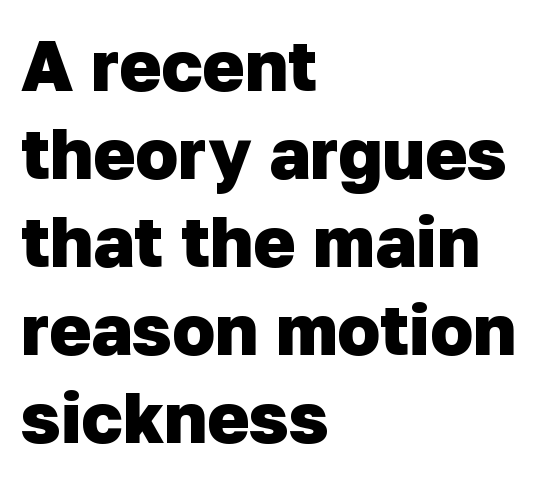
{"serif": "no", "bold": "yes", "weight": "heavy", "width": "normal", "stroke_contrast": "low", "x_height": "medium", "monospaced": "no", "underline": "no", "align": "left", "line_spacing_ratio": 1.24, "letter_spacing": "normal", "letter_spacing_em": 0.0, "glyph_px": 71}
